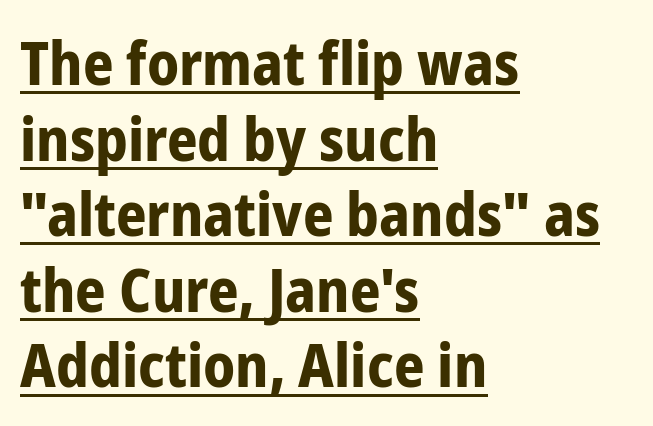
Proportional: the letters do not fall into vertical columns. Classification — sans serif. Like a heading marked for emphasis, these lines bear an underscore. These lines keep a tight, regular rhythm from letter to letter.
